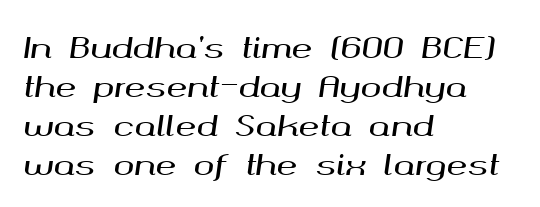
Q: Is the text italic (slanted)? A: Yes, it leans right by about 8 degrees.
Q: Is the text underlined? A: No.
Q: How is the paragraph aligned? A: Left-aligned.
Q: Is the spacing between letters normal or unusually wide? A: Normal.
Q: Is the spacing between lines tight, normal or loose? A: Normal.
Q: Width (condensed, normal, or wide)? A: Wide.
Q: Stroke contrast? A: Medium.
Q: x-height? A: Medium.
Q: Monospaced? A: No.
